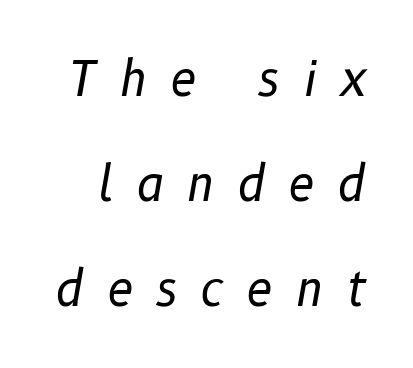
The image shows 48 px regular-weight type, italic (leaning right); set loose line spacing (2.19x), unusually wide letter spacing (+0.47 em), not underlined; low stroke contrast and a medium x-height.
